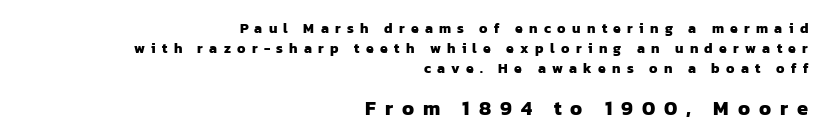
Q: Is the text bold? A: Yes.
Q: Is the text underlined? A: No.
Q: How is the paragraph aligned? A: Right-aligned.
Q: Is the spacing between letters normal or unusually wide? A: Unusually wide.
Q: Is the spacing between lines tight, normal or loose? A: Normal.
Q: Which block of text is set in a larger size, the first (top) or the second (bottom)? A: The second (bottom) one.
